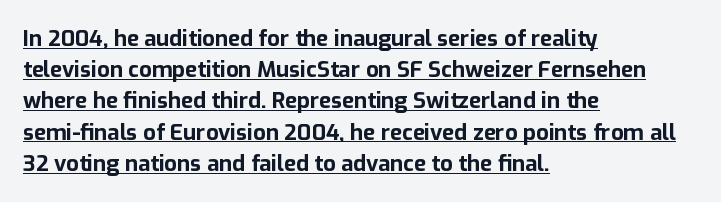
Q: Is the text bold? A: Yes.
Q: Is the text italic (slanted)? A: No, it is upright.
Q: Is the text underlined? A: Yes.
Q: How is the paragraph aligned? A: Left-aligned.
Q: Is the spacing between letters normal or unusually wide? A: Normal.
Q: Is the spacing between lines tight, normal or loose? A: Normal.
